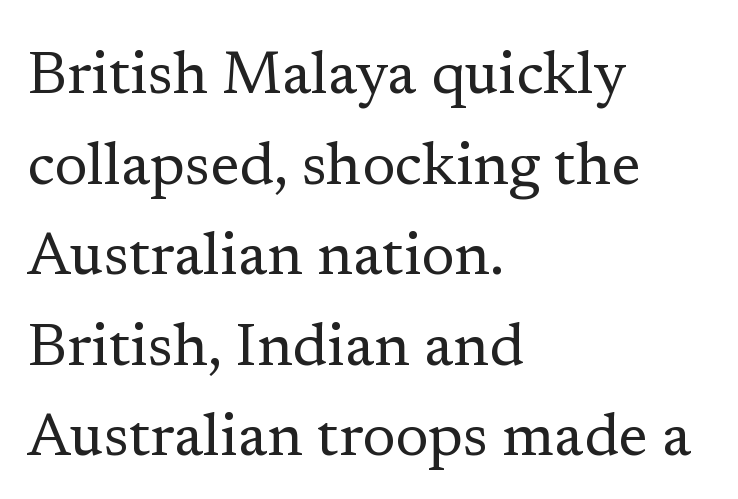
Q: Is the text bold? A: No.
Q: Is the text italic (slanted)? A: No, it is upright.
Q: Is the typeface a serif or a sans-serif typeface? A: Serif.
Q: Is the text underlined? A: No.
Q: How is the paragraph aligned? A: Left-aligned.
Q: Is the spacing between letters normal or unusually wide? A: Normal.
Q: Is the spacing between lines tight, normal or loose? A: Normal.
Q: Width (condensed, normal, or wide)? A: Normal.
Q: Stroke contrast? A: Low.
Q: x-height? A: Medium.
Q: Monospaced? A: No.
